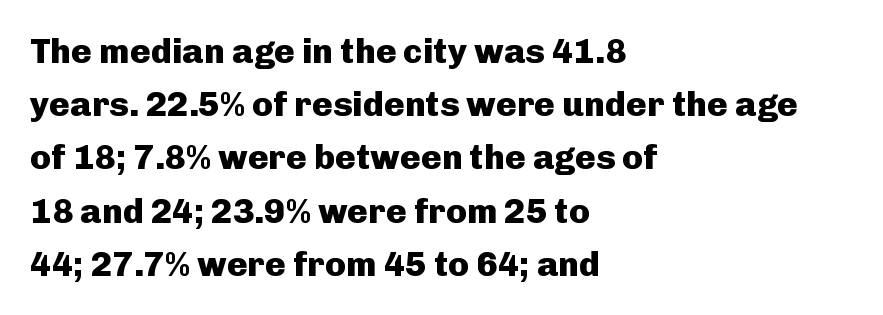
The image shows 35 px heavy sans-serif type, upright; set left-aligned, normal line spacing (1.52x), normal letter spacing, not underlined; low stroke contrast and a medium x-height.
